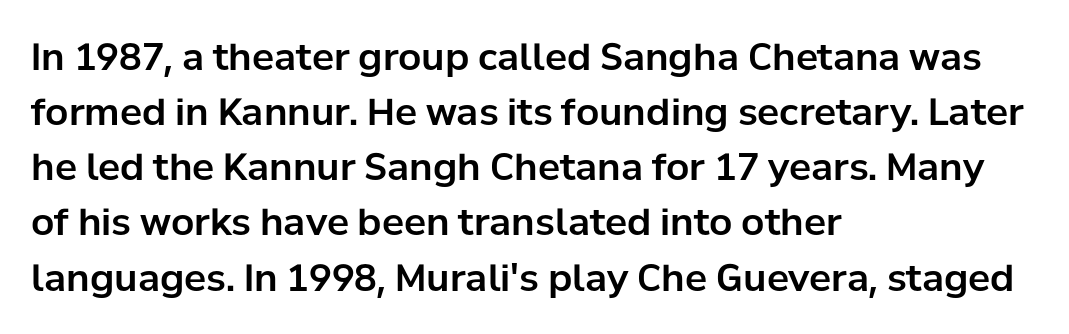
{"serif": "no", "italic": "no", "width": "normal", "stroke_contrast": "low", "x_height": "medium", "monospaced": "no", "underline": "no", "align": "left", "line_spacing": "normal", "line_spacing_ratio": 1.49, "letter_spacing": "normal", "letter_spacing_em": 0.0, "glyph_px": 37}
